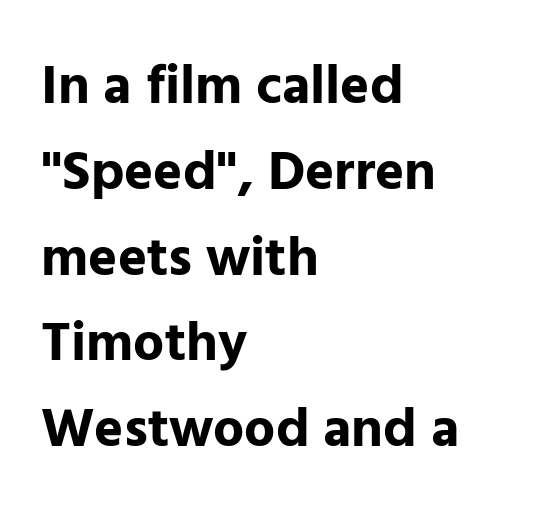
The image shows 55 px bold sans-serif type, upright; set left-aligned, normal line spacing (1.56x), normal letter spacing, not underlined; low stroke contrast and a medium x-height.
